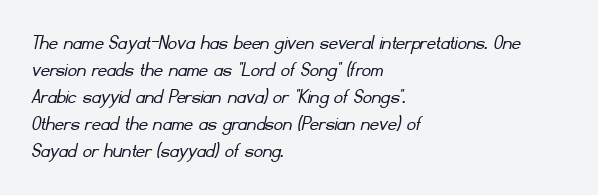
Q: Is the text bold? A: No.
Q: Is the text underlined? A: No.
Q: How is the paragraph aligned? A: Left-aligned.
Q: Is the spacing between letters normal or unusually wide? A: Normal.
